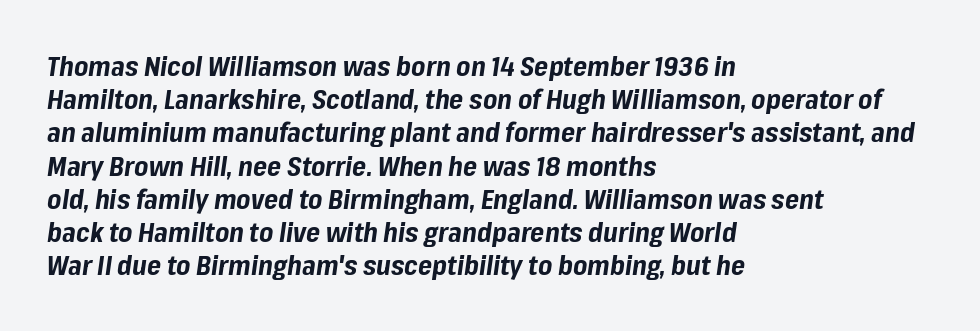
{"italic": "yes", "lean": "right", "slant_degrees": 8, "bold": "yes", "underline": "no", "align": "left", "line_spacing_ratio": 1.23, "letter_spacing": "normal", "letter_spacing_em": 0.0, "glyph_px": 27}
